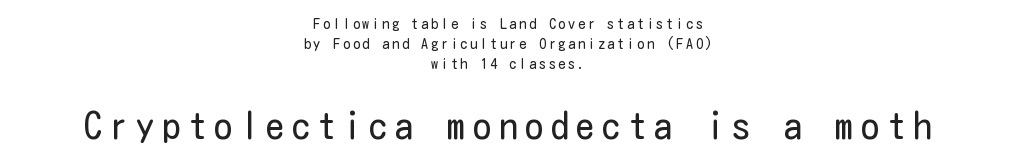
The image shows 37 px regular-weight, condensed sans-serif type, upright; set centered, normal line spacing (1.43x), unusually wide letter spacing (+0.2 em), not underlined; the second (bottom) block is 2.64x larger; low stroke contrast and a medium x-height.
